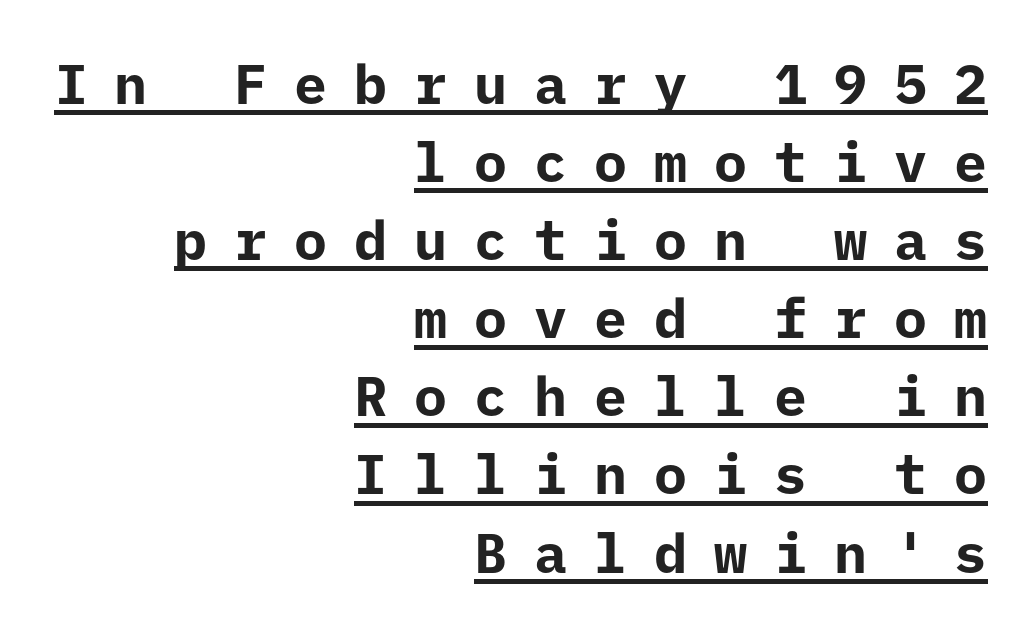
Tracking value appears strongly positive — letters spread wide. Normally led — the rows are evenly, conventionally spaced. These lines stack with their right ends in a neat column. Unlike a traditional serif, this face leaves its strokes unadorned.
